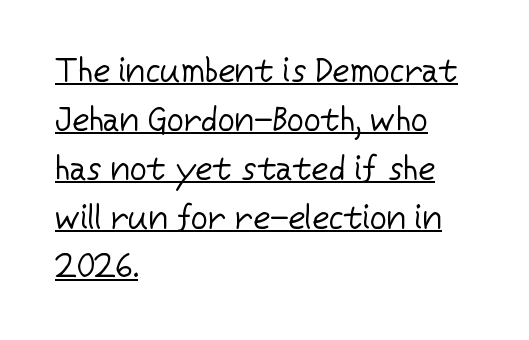
The image shows 33 px regular-weight sans-serif type, upright; set left-aligned, normal line spacing (1.48x), normal letter spacing, underlined; low stroke contrast and a medium x-height.
